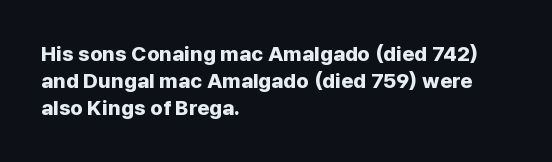
The image shows 21 px bold type, upright; set left-aligned, normal line spacing (1.28x), normal letter spacing, not underlined.
